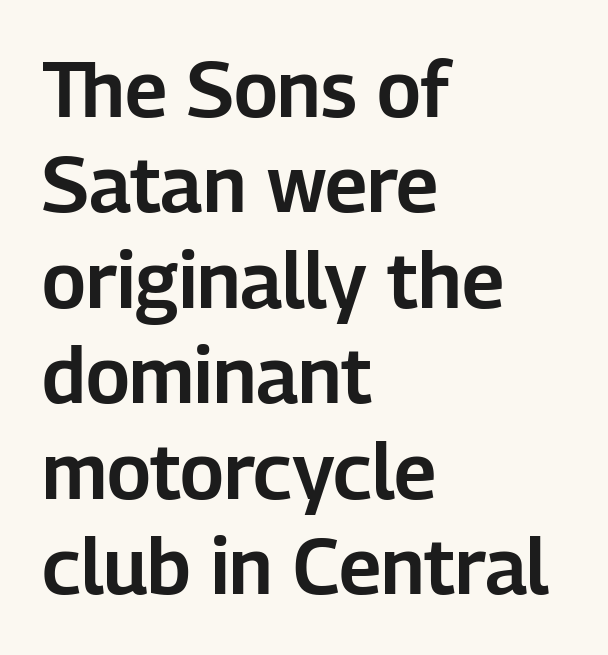
The image shows 77 px sans-serif type, upright; set left-aligned, line spacing 1.24x, normal letter spacing, not underlined; low stroke contrast and a medium x-height.
